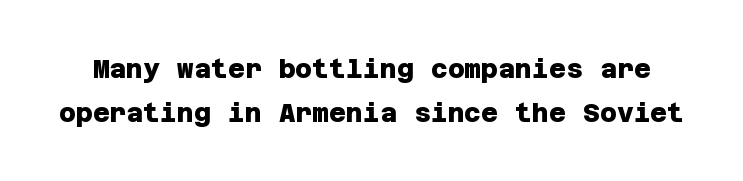
Q: Is the text bold? A: Yes.
Q: Is the text underlined? A: No.
Q: Is the spacing between letters normal or unusually wide? A: Normal.
Q: Is the spacing between lines tight, normal or loose? A: Normal.
